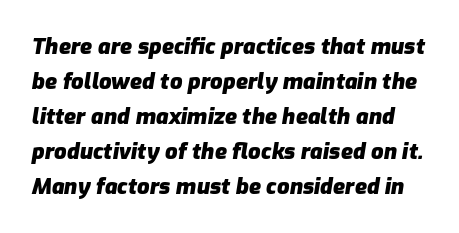
Q: Is the text bold? A: Yes.
Q: Is the text italic (slanted)? A: Yes, it leans right by about 9 degrees.
Q: Is the text underlined? A: No.
Q: Is the spacing between letters normal or unusually wide? A: Normal.
Q: Is the spacing between lines tight, normal or loose? A: Normal.
